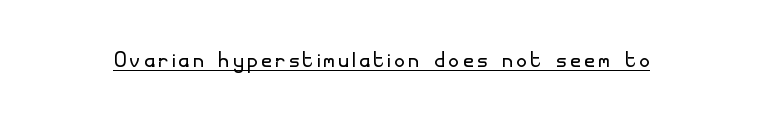
Q: Is the text bold? A: No.
Q: Is the text italic (slanted)? A: No, it is upright.
Q: Is the typeface a serif or a sans-serif typeface? A: Sans-serif.
Q: Is the text underlined? A: Yes.
Q: Width (condensed, normal, or wide)? A: Normal.
Q: Stroke contrast? A: Low.
Q: x-height? A: Small.
Q: Monospaced? A: No.
